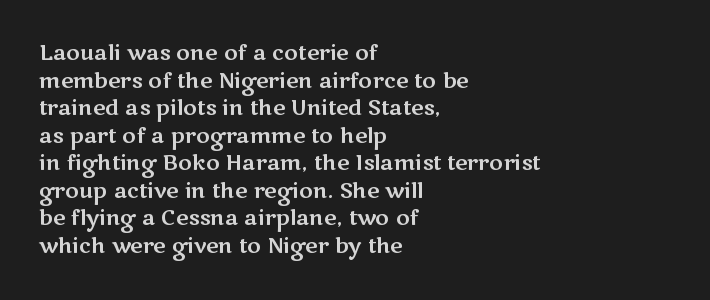
Q: Is the text italic (slanted)? A: No, it is upright.
Q: Is the text underlined? A: No.
Q: How is the paragraph aligned? A: Left-aligned.
Q: Is the spacing between letters normal or unusually wide? A: Normal.
Q: Is the spacing between lines tight, normal or loose? A: Normal.
